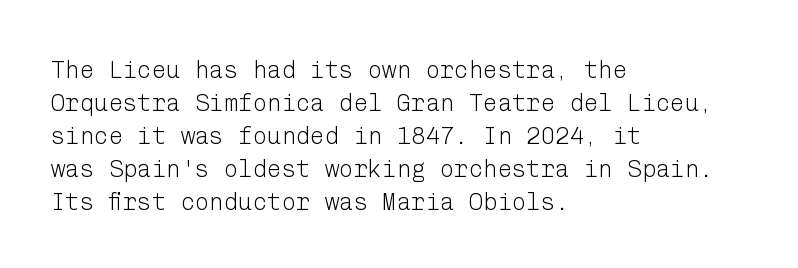
Q: Is the text bold? A: No.
Q: Is the text italic (slanted)? A: No, it is upright.
Q: Is the text underlined? A: No.
Q: How is the paragraph aligned? A: Left-aligned.
Q: Is the spacing between letters normal or unusually wide? A: Normal.
Q: Is the spacing between lines tight, normal or loose? A: Normal.
